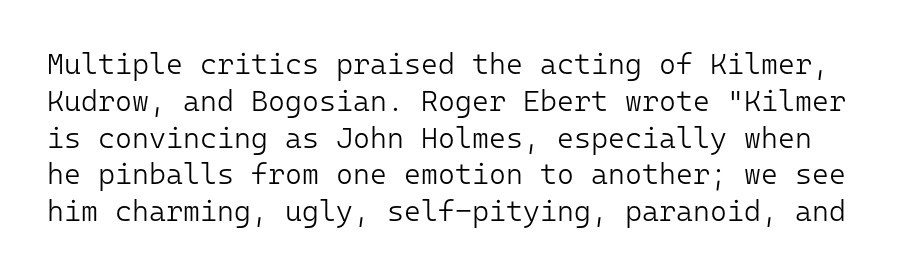
What stands out about the letter spacing? Nothing — it is the standard amount. The rendering uses a moderate line-height, typical for paragraphs. No feet cap the strokes, marking this as sans-serif type. The space beneath each line is pristine and unruled. Here the designer chose a console-style face with uniform glyph widths.
